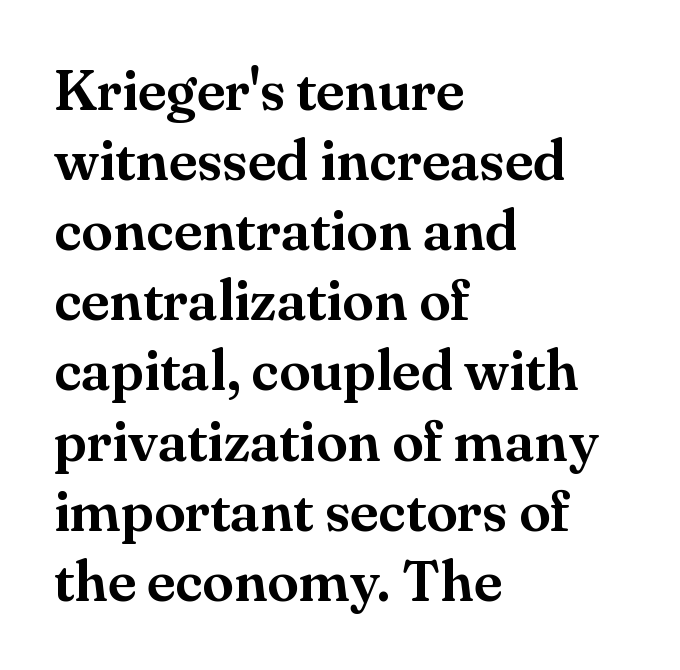
{"serif": "yes", "italic": "no", "width": "normal", "stroke_contrast": "medium", "x_height": "small", "monospaced": "no", "underline": "no", "align": "left", "line_spacing_ratio": 1.23, "letter_spacing": "normal", "letter_spacing_em": 0.0, "glyph_px": 57}
